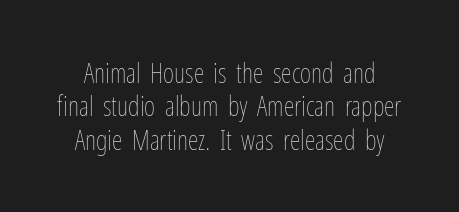
Upright lettering throughout. Default kerning and tracking; the words read as compact shapes. Descenders are the only things crossing below the line. No chunkiness to these letters — they're not bold.
